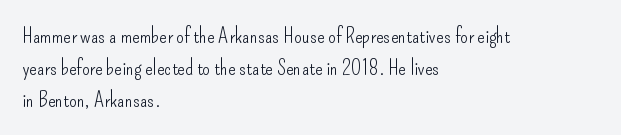
This sample uses an upright cut, with every glyph sitting square on the baseline. Check the space under the baseline: it is left empty. These lines are set flush left with a ragged right edge. Weight: not bold — regular or lighter.
